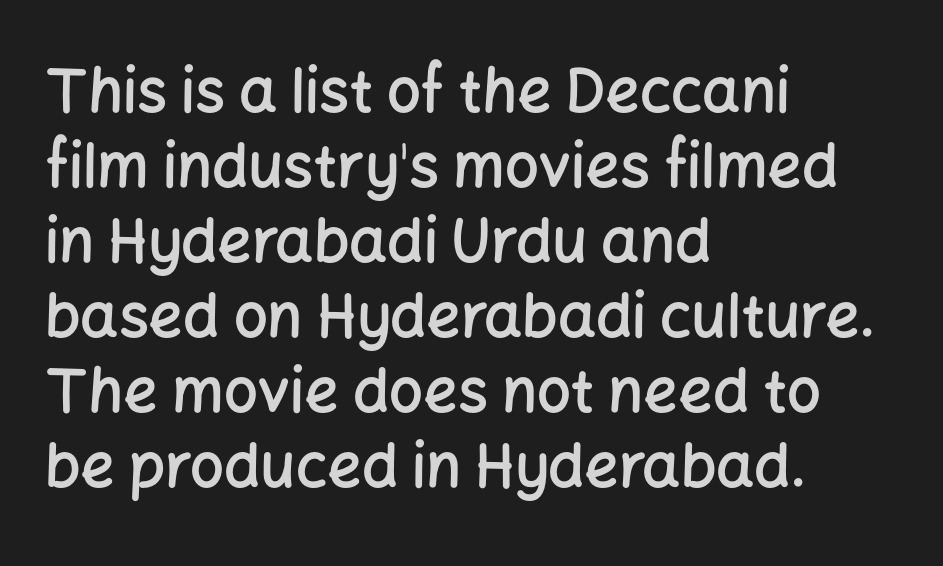
Q: Is the text bold? A: Semi-bold.
Q: Is the text italic (slanted)? A: No, it is upright.
Q: Is the typeface a serif or a sans-serif typeface? A: Sans-serif.
Q: Is the text underlined? A: No.
Q: How is the paragraph aligned? A: Left-aligned.
Q: Is the spacing between letters normal or unusually wide? A: Normal.
Q: Is the spacing between lines tight, normal or loose? A: Normal.
Q: Width (condensed, normal, or wide)? A: Normal.
Q: Stroke contrast? A: Low.
Q: x-height? A: Medium.
Q: Monospaced? A: No.
